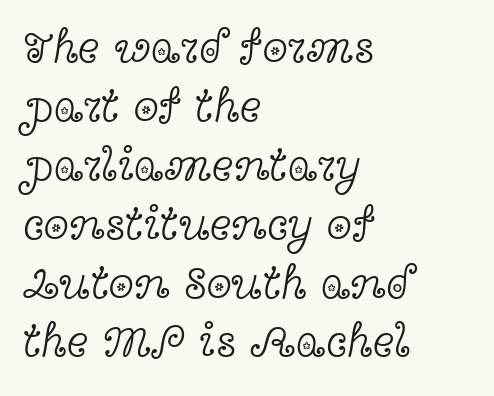
Q: Is the text bold? A: No.
Q: Is the text italic (slanted)? A: No, it is upright.
Q: Is the typeface a serif or a sans-serif typeface? A: Serif.
Q: Is the text underlined? A: No.
Q: How is the paragraph aligned? A: Left-aligned.
Q: Is the spacing between letters normal or unusually wide? A: Normal.
Q: Is the spacing between lines tight, normal or loose? A: Normal.
Q: Width (condensed, normal, or wide)? A: Wide.
Q: x-height? A: Medium.
Q: Monospaced? A: No.
